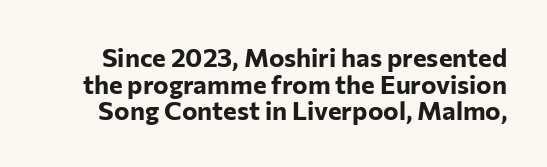
{"italic": "no", "bold": "yes", "underline": "no", "line_spacing": "tight", "line_spacing_ratio": 1.02, "letter_spacing": "normal", "letter_spacing_em": 0.0, "glyph_px": 26}
